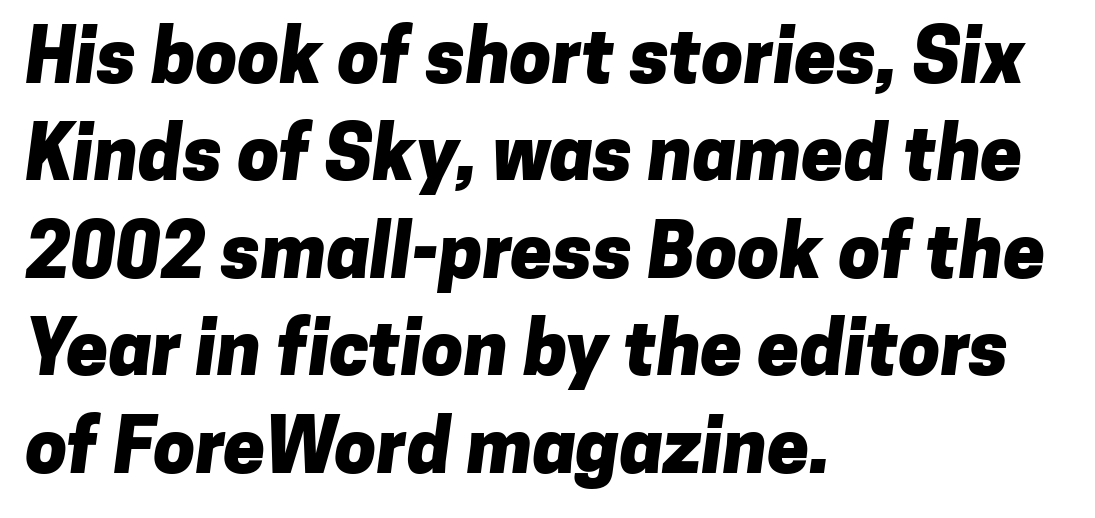
The letters carry no serifs — their stems end cleanly without finishing strokes. Students, note that the glyphs here touch the page at normal intervals. As a designer I'd log this as weight 700, bold. The glyphs are unaccompanied by any horizontal stroke below them.
